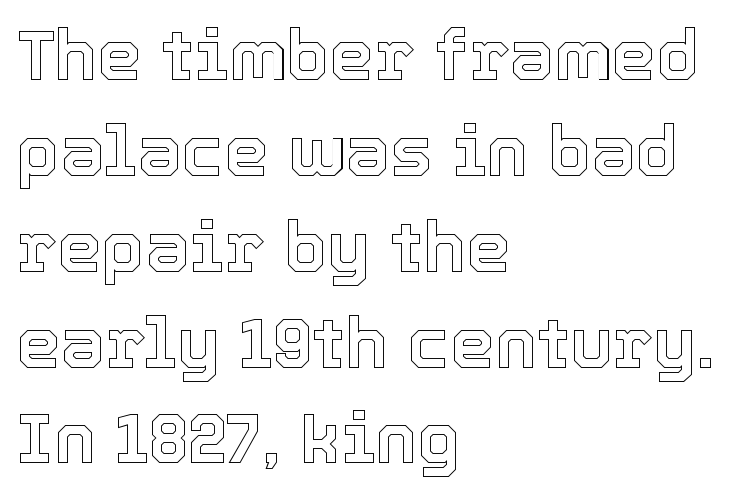
Letter spacing: default. In CSS terms this would be text-align: left. Reading down the column, the eye jumps a familiar distance to each next line. A typesetter would call this proportional, since set widths differ per character. In terms of posture, this sample is upright.
